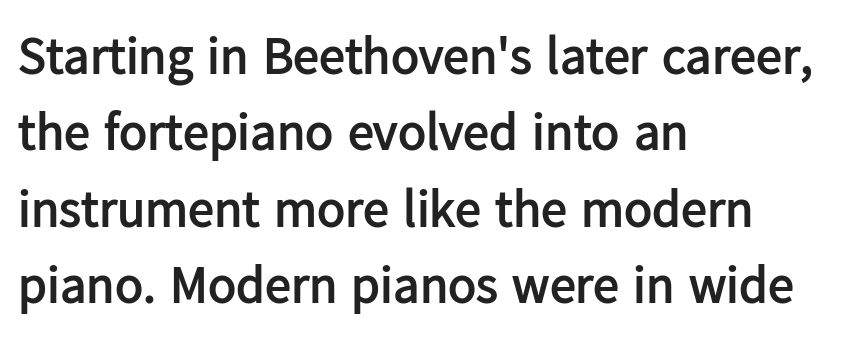
The image shows 52 px semibold sans-serif type, upright; set left-aligned, normal line spacing (1.47x), normal letter spacing, not underlined; low stroke contrast and a medium x-height.
